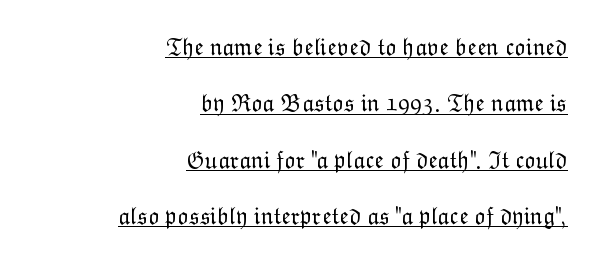
{"italic": "no", "bold": "no", "underline": "yes", "align": "right", "line_spacing": "loose", "line_spacing_ratio": 2.35, "letter_spacing": "normal", "letter_spacing_em": 0.0, "glyph_px": 24}
